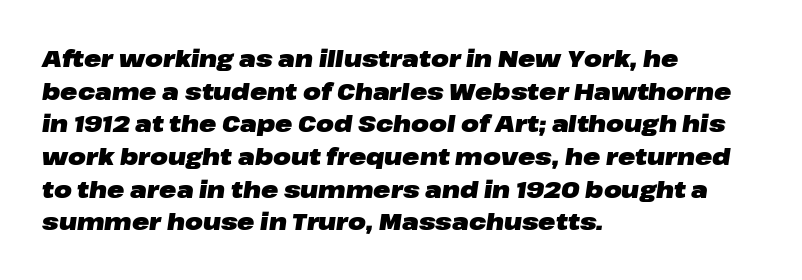
The image shows 23 px bold type, italic (leaning right); set left-aligned, normal line spacing (1.42x), normal letter spacing, not underlined.
